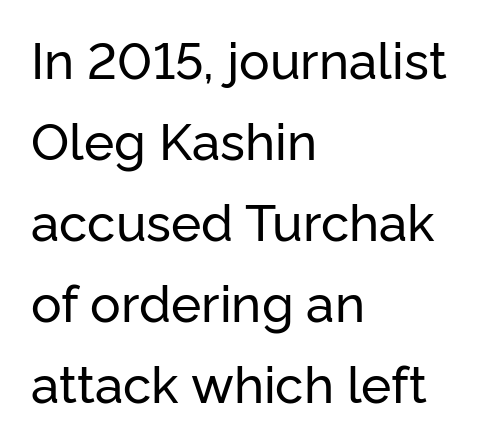
Check under the words: just untouched page. If you drew a ruler down the left edge, every line would touch it. Quick note: not italic, upright. The face used here is proportionally spaced, like ordinary book or web type. A typesetter would call this zero additional tracking. Vertical spacing — default.
